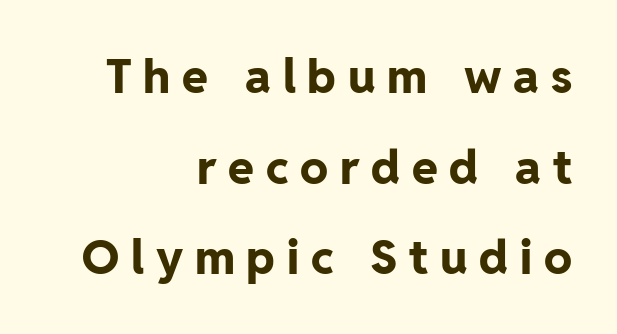
{"serif": "no", "italic": "no", "bold": "yes", "weight": "bold", "width": "normal", "stroke_contrast": "low", "x_height": "medium", "monospaced": "no", "underline": "no", "align": "right", "line_spacing": "loose", "line_spacing_ratio": 1.93, "letter_spacing": "wide", "letter_spacing_em": 0.25, "glyph_px": 47}
